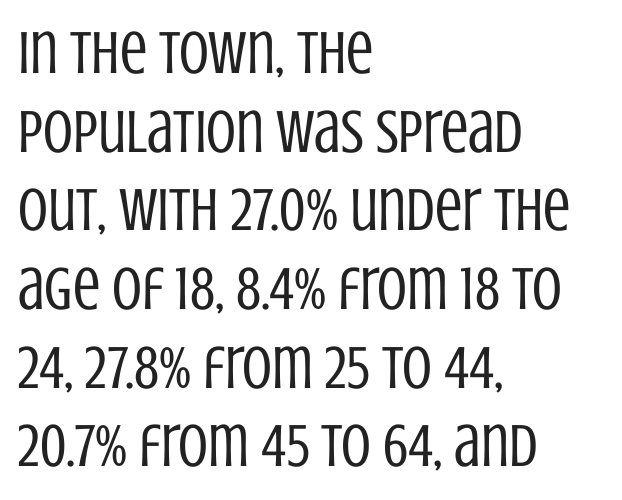
Q: Is the text bold? A: No.
Q: Is the text italic (slanted)? A: No, it is upright.
Q: Is the typeface a serif or a sans-serif typeface? A: Sans-serif.
Q: Is the text underlined? A: No.
Q: How is the paragraph aligned? A: Left-aligned.
Q: Is the spacing between letters normal or unusually wide? A: Normal.
Q: Is the spacing between lines tight, normal or loose? A: Normal.
Q: Width (condensed, normal, or wide)? A: Condensed.
Q: Stroke contrast? A: Low.
Q: x-height? A: Large.
Q: Monospaced? A: No.
